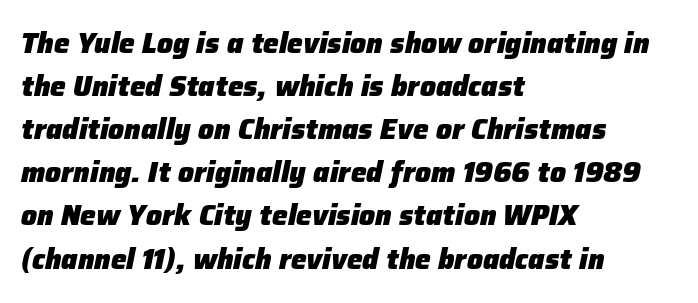
Notice how the stems are inclined rather than vertical — that's the hallmark of italics. Normally led — the rows are evenly, conventionally spaced. Bare-footed words on every line. Is the type bold? Yes — the strokes are clearly thick and heavy. Is the letter spacing exaggerated? No — it looks like the ordinary default. This sample is left-justified, so line endings fall wherever the words run out.
